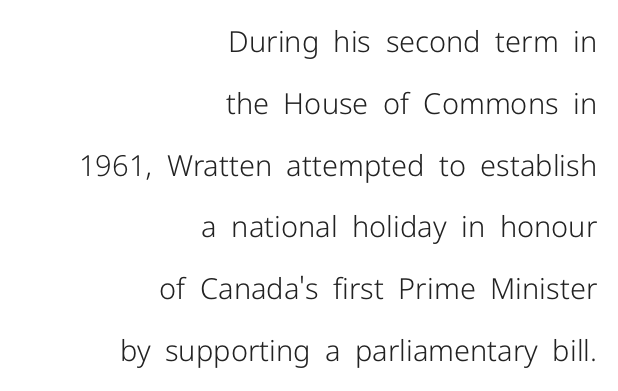
{"serif": "no", "italic": "no", "bold": "no", "weight": "light", "width": "normal", "stroke_contrast": "low", "x_height": "medium", "monospaced": "no", "underline": "no", "align": "right", "line_spacing": "loose", "line_spacing_ratio": 2.13, "letter_spacing": "normal", "letter_spacing_em": 0.0, "glyph_px": 29}
